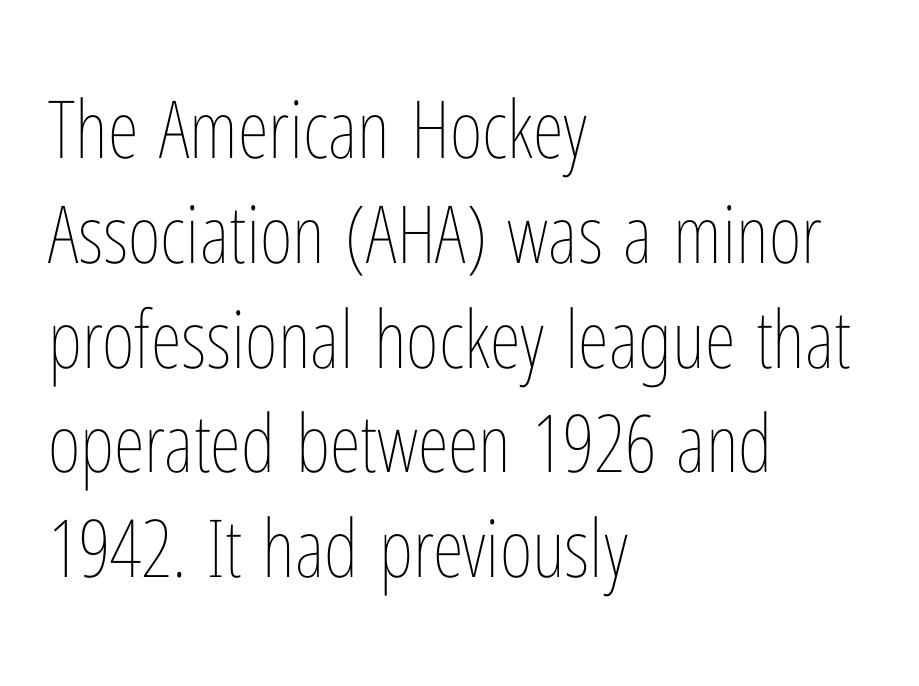
Q: Is the text bold? A: No.
Q: Is the text italic (slanted)? A: No, it is upright.
Q: Is the text underlined? A: No.
Q: How is the paragraph aligned? A: Left-aligned.
Q: Is the spacing between letters normal or unusually wide? A: Normal.
Q: Is the spacing between lines tight, normal or loose? A: Normal.
Q: Width (condensed, normal, or wide)? A: Condensed.
Q: Stroke contrast? A: Low.
Q: x-height? A: Medium.
Q: Monospaced? A: No.
